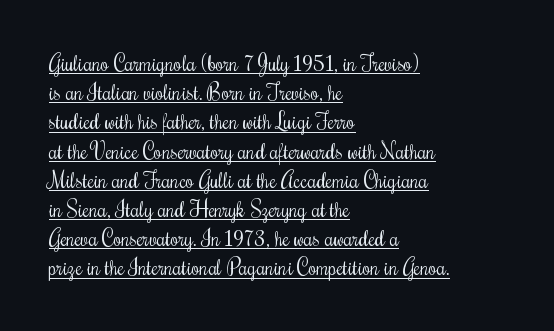
{"bold": "no", "underline": "yes", "align": "left", "line_spacing": "normal", "line_spacing_ratio": 1.39, "letter_spacing": "normal", "letter_spacing_em": 0.0, "glyph_px": 21}
